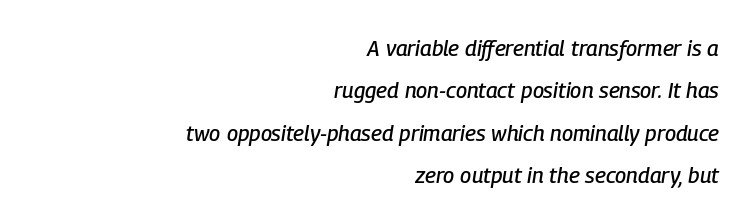
Compared with ordinary roman type, these characters are visibly tilted. What stands out about the letter spacing? Nothing — it is the standard amount. Just letters on the line, the space beneath them empty. Which margin do the lines hug? The right one — the left edge is uneven. This block would shrink considerably if given ordinary leading; it's expanded now.
